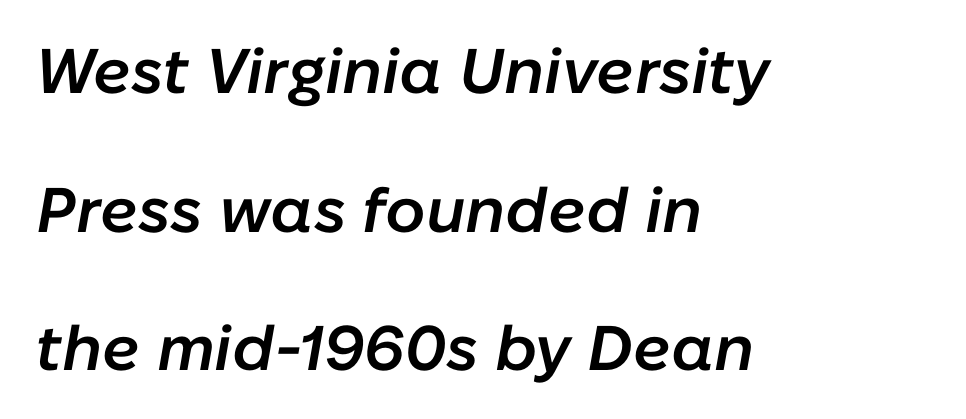
Horizontal bands of white between lines are thick stripes. Looking at the ascenders, they clearly lean. Leftover space on each line is placed entirely after the last word. Descenders hang freely into open space. The face used here is proportionally spaced, like ordinary book or web type.
